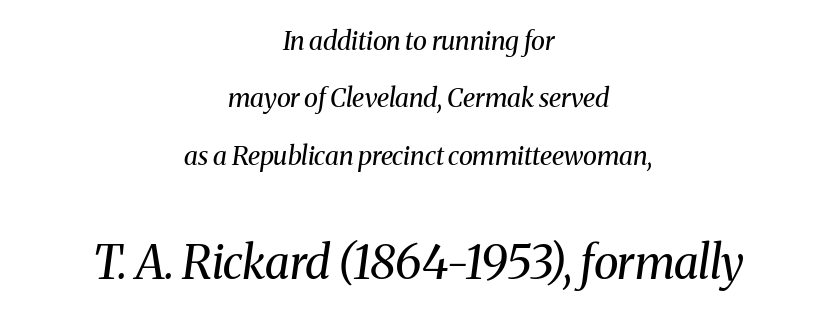
Q: Is the text bold? A: No.
Q: Is the text italic (slanted)? A: Yes, it leans right by about 8 degrees.
Q: Is the typeface a serif or a sans-serif typeface? A: Serif.
Q: Is the text underlined? A: No.
Q: How is the paragraph aligned? A: Centered.
Q: Is the spacing between letters normal or unusually wide? A: Normal.
Q: Is the spacing between lines tight, normal or loose? A: Loose.
Q: Which block of text is set in a larger size, the first (top) or the second (bottom)? A: The second (bottom) one.
Q: Width (condensed, normal, or wide)? A: Normal.
Q: Stroke contrast? A: Medium.
Q: x-height? A: Medium.
Q: Monospaced? A: No.
